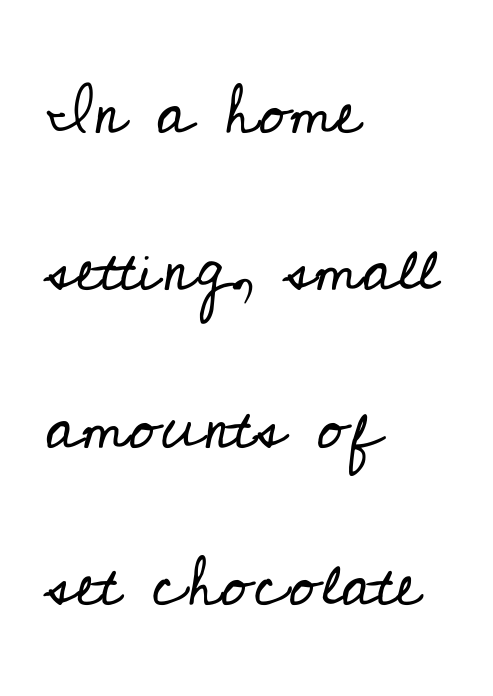
Q: Is the text bold? A: No.
Q: Is the text italic (slanted)? A: Yes.
Q: Is the typeface a serif or a sans-serif typeface? A: Serif.
Q: Is the text underlined? A: No.
Q: How is the paragraph aligned? A: Left-aligned.
Q: Is the spacing between letters normal or unusually wide? A: Normal.
Q: Is the spacing between lines tight, normal or loose? A: Loose.
Q: Width (condensed, normal, or wide)? A: Normal.
Q: Stroke contrast? A: Low.
Q: x-height? A: Small.
Q: Monospaced? A: No.
